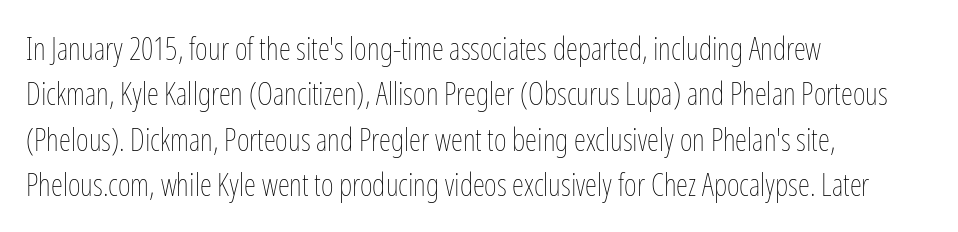
Q: Is the text bold? A: No.
Q: Is the text italic (slanted)? A: No, it is upright.
Q: Is the text underlined? A: No.
Q: How is the paragraph aligned? A: Left-aligned.
Q: Is the spacing between letters normal or unusually wide? A: Normal.
Q: Is the spacing between lines tight, normal or loose? A: Normal.
Q: Width (condensed, normal, or wide)? A: Condensed.
Q: Stroke contrast? A: Low.
Q: x-height? A: Medium.
Q: Monospaced? A: No.
